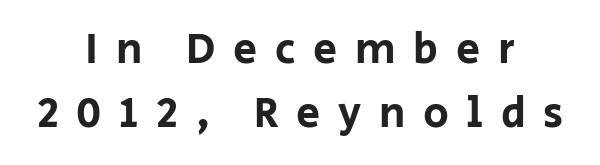
The image shows 43 px sans-serif type, upright; set centered, normal line spacing (1.48x), unusually wide letter spacing (+0.41 em), not underlined; low stroke contrast and a large x-height.
